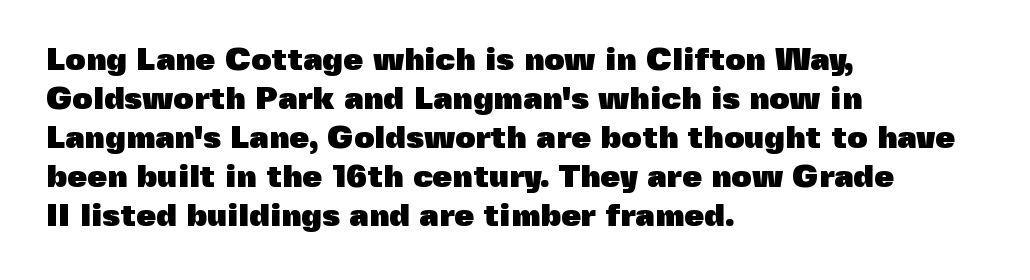
{"serif": "no", "italic": "no", "bold": "yes", "weight": "heavy", "width": "normal", "x_height": "medium", "monospaced": "no", "underline": "no", "align": "left", "line_spacing_ratio": 1.22, "letter_spacing": "normal", "letter_spacing_em": 0.0, "glyph_px": 32}
